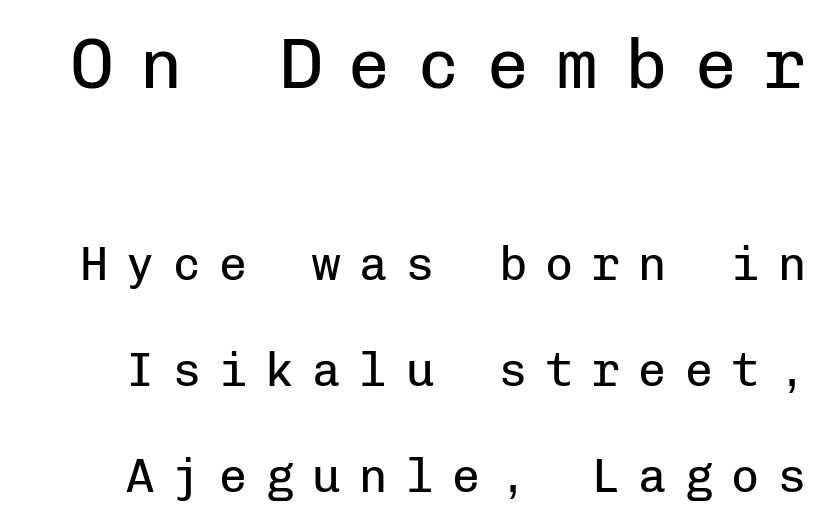
Q: Is the text bold? A: No.
Q: Is the text italic (slanted)? A: No, it is upright.
Q: Is the typeface a serif or a sans-serif typeface? A: Sans-serif.
Q: Is the text underlined? A: No.
Q: Is the spacing between letters normal or unusually wide? A: Unusually wide.
Q: Is the spacing between lines tight, normal or loose? A: Loose.
Q: Which block of text is set in a larger size, the first (top) or the second (bottom)? A: The first (top) one.
Q: Width (condensed, normal, or wide)? A: Normal.
Q: Stroke contrast? A: Low.
Q: x-height? A: Medium.
Q: Monospaced? A: Yes.
